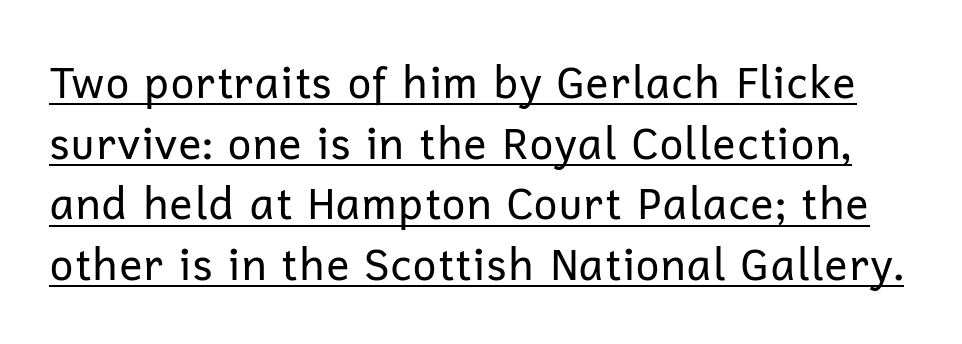
{"serif": "no", "italic": "no", "bold": "no", "weight": "regular", "width": "normal", "stroke_contrast": "low", "x_height": "medium", "monospaced": "no", "underline": "yes", "line_spacing": "normal", "line_spacing_ratio": 1.41, "letter_spacing": "normal", "letter_spacing_em": 0.0, "glyph_px": 43}
